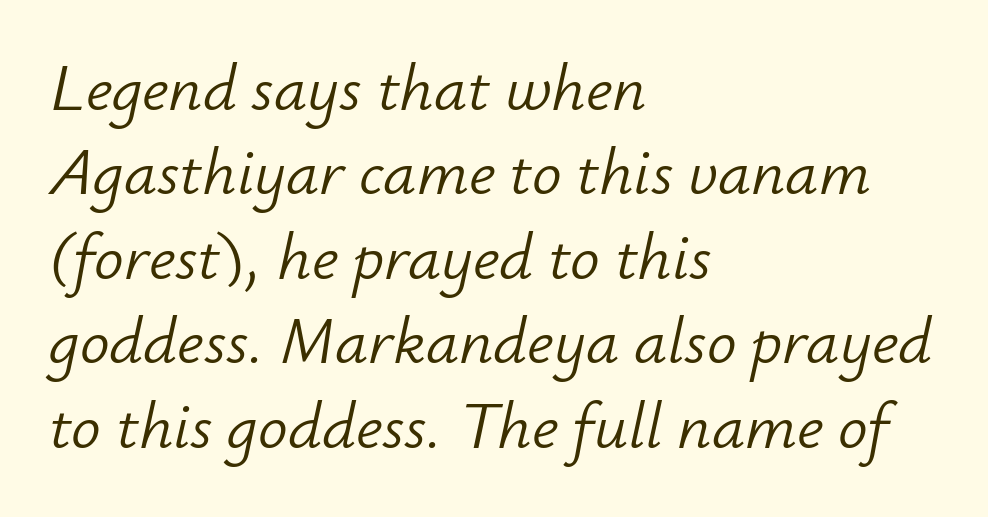
{"italic": "yes", "lean": "right", "slant_degrees": 12, "bold": "no", "weight": "light", "width": "normal", "stroke_contrast": "low", "x_height": "small", "monospaced": "no", "underline": "no", "align": "left", "line_spacing": "normal", "line_spacing_ratio": 1.28, "letter_spacing": "normal", "letter_spacing_em": 0.0, "glyph_px": 66}
